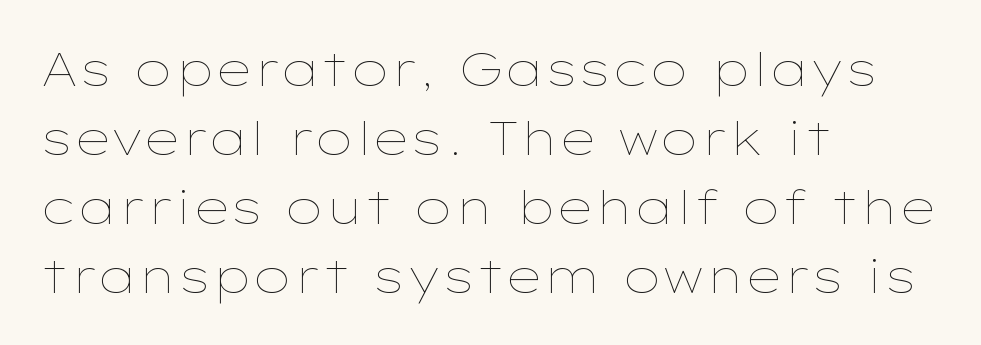
The image shows 46 px thin, wide type, upright; set left-aligned, normal line spacing (1.5x), normal letter spacing, not underlined; low stroke contrast and a medium x-height.
